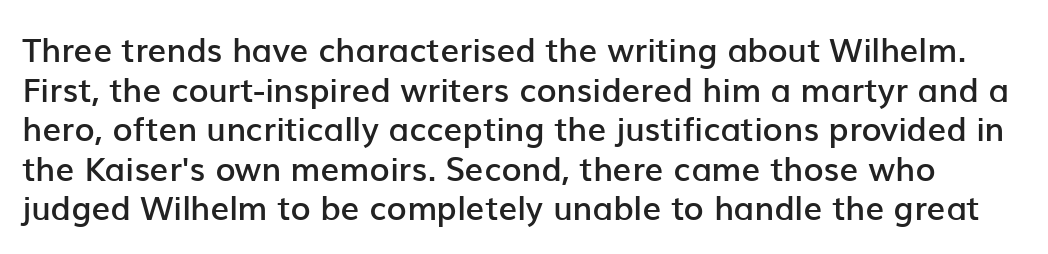
The image shows 33 px semibold sans-serif type, upright; set line spacing 1.2x, normal letter spacing, not underlined; low stroke contrast and a medium x-height.
